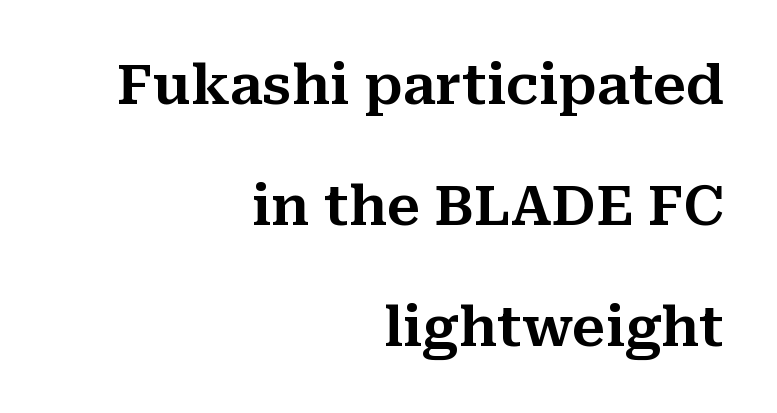
{"serif": "yes", "italic": "no", "width": "normal", "stroke_contrast": "medium", "x_height": "medium", "monospaced": "no", "underline": "no", "align": "right", "line_spacing": "loose", "line_spacing_ratio": 2.2, "letter_spacing": "normal", "letter_spacing_em": 0.0, "glyph_px": 55}
